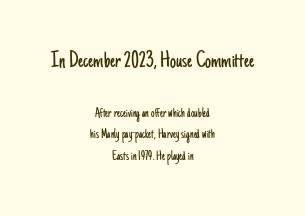
Underlining? Definitely not there. The face looks like a standard text weight, possibly lighter. Notice how the stems are strictly vertical — no italics here. The rag falls on both sides of this text block equally.
